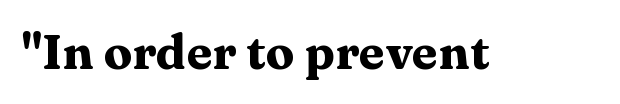
Q: Is the text bold? A: Yes.
Q: Is the text italic (slanted)? A: No, it is upright.
Q: Is the typeface a serif or a sans-serif typeface? A: Serif.
Q: Is the text underlined? A: No.
Q: Is the spacing between letters normal or unusually wide? A: Normal.
Q: Width (condensed, normal, or wide)? A: Wide.
Q: Stroke contrast? A: Medium.
Q: x-height? A: Medium.
Q: Monospaced? A: No.
